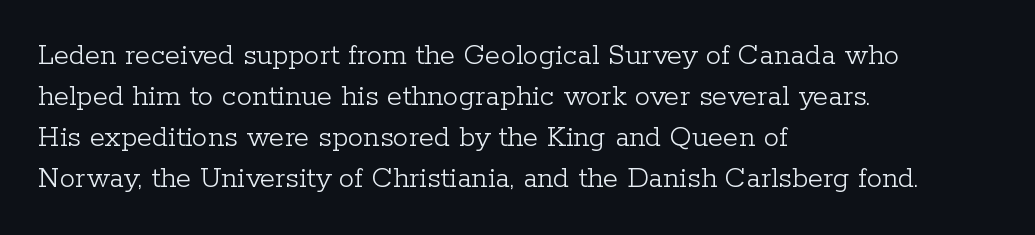
Ascenders rise straight up at ninety degrees. A student would call this left alignment; a typographer would say flush left, rag right. Ink coverage per letter is moderate at most. Students, note that the glyphs here touch the page at normal intervals.
